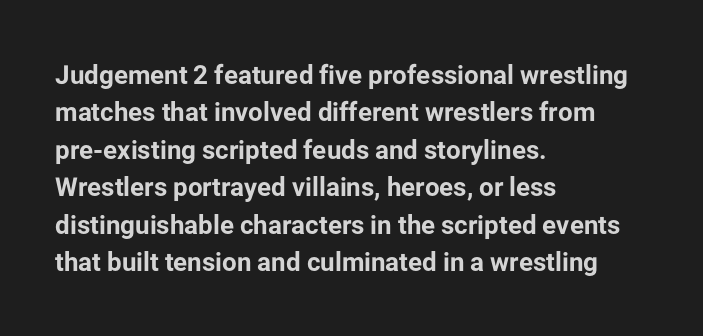
The image shows 26 px bold type, upright; set left-aligned, normal line spacing (1.44x), normal letter spacing, not underlined.
